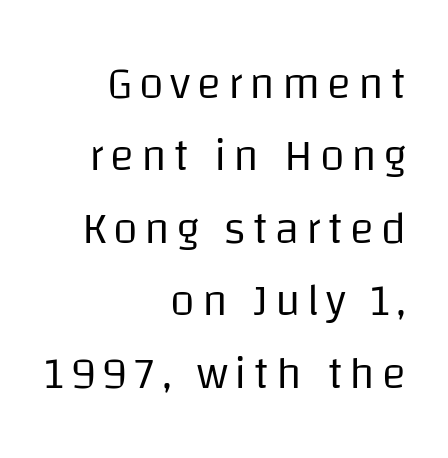
A typesetter would call this leading conventional body-copy spacing. No feet cap the strokes, marking this as sans-serif type. Line ends are locked; line starts wander. The glyphs are unaccompanied by any horizontal stroke below them. Posture: vertical.
